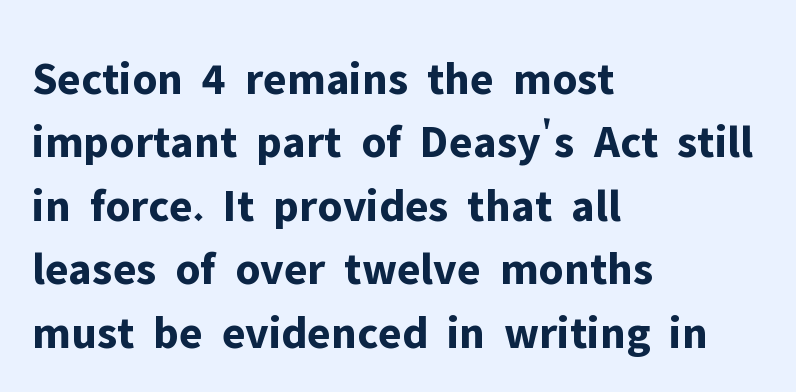
Letters rest on an invisible, unmarked baseline. Serif or sans? Sans — the stroke terminals are bare. Stroke thickness is high; the sample reads as a true bold. Layout note: lines flush left. Designer's note — italics off, roman on.
